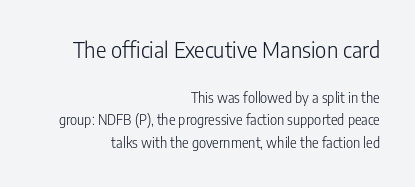
Q: Is the text bold? A: No.
Q: Is the text italic (slanted)? A: No, it is upright.
Q: Is the text underlined? A: No.
Q: How is the paragraph aligned? A: Right-aligned.
Q: Is the spacing between letters normal or unusually wide? A: Normal.
Q: Is the spacing between lines tight, normal or loose? A: Normal.
Q: Which block of text is set in a larger size, the first (top) or the second (bottom)? A: The first (top) one.
